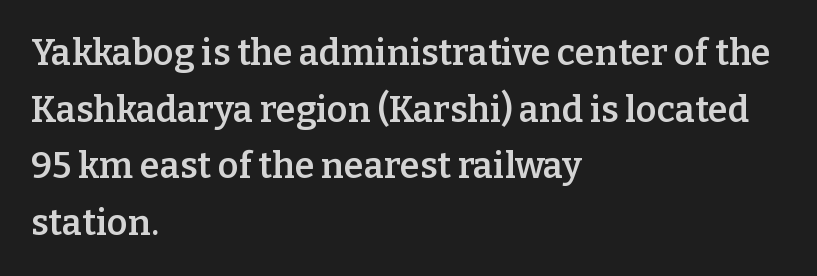
Q: Is the text bold? A: Semi-bold.
Q: Is the text italic (slanted)? A: No, it is upright.
Q: Is the typeface a serif or a sans-serif typeface? A: Serif.
Q: Is the text underlined? A: No.
Q: How is the paragraph aligned? A: Left-aligned.
Q: Is the spacing between letters normal or unusually wide? A: Normal.
Q: Is the spacing between lines tight, normal or loose? A: Normal.
Q: Width (condensed, normal, or wide)? A: Normal.
Q: Stroke contrast? A: Low.
Q: x-height? A: Medium.
Q: Monospaced? A: No.
